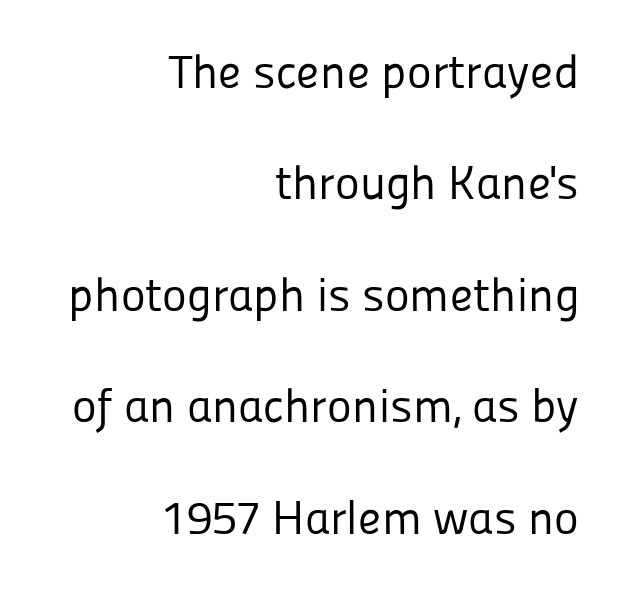
Notice how the stems are strictly vertical — no italics here. The type family on display is of the sans-serif kind. These lines keep a tight, regular rhythm from letter to letter. Reading down the column, the eye jumps a long way to each next line. A quiet, ordinary-to-light weight characterises the typeface. Words float on clear page, feet unadorned.
